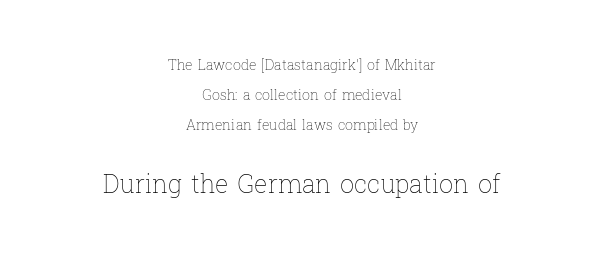
The image shows 25 px text type, upright; set centered, loose line spacing (2.15x), normal letter spacing, not underlined; the second (bottom) block is 1.79x larger.
